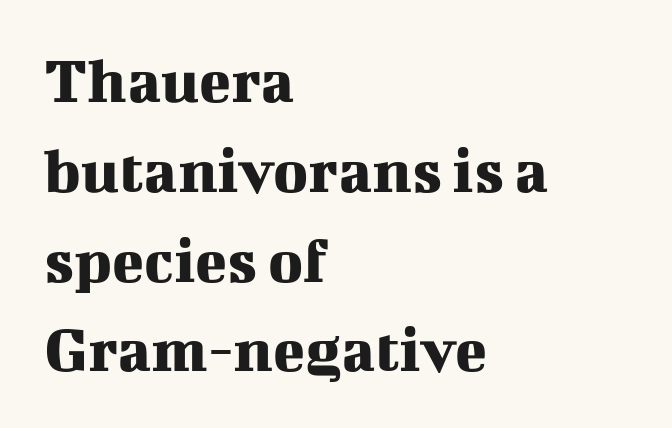
{"serif": "yes", "italic": "no", "width": "normal", "stroke_contrast": "medium", "x_height": "medium", "monospaced": "no", "underline": "no", "align": "left", "line_spacing": "normal", "line_spacing_ratio": 1.36, "letter_spacing": "normal", "letter_spacing_em": 0.0, "glyph_px": 66}
